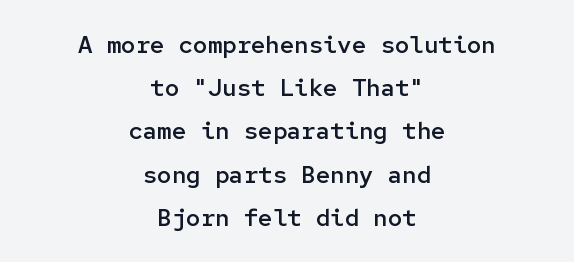
No extra tracking has been applied to these lines. The lines in this sample share a center point and differ in where they start and stop. Notice the strokes are somewhat thickened but not fully heavy: this is a semibold. Is there any slant? The stems are plumb. A clean baseline with only descenders dipping below it.
